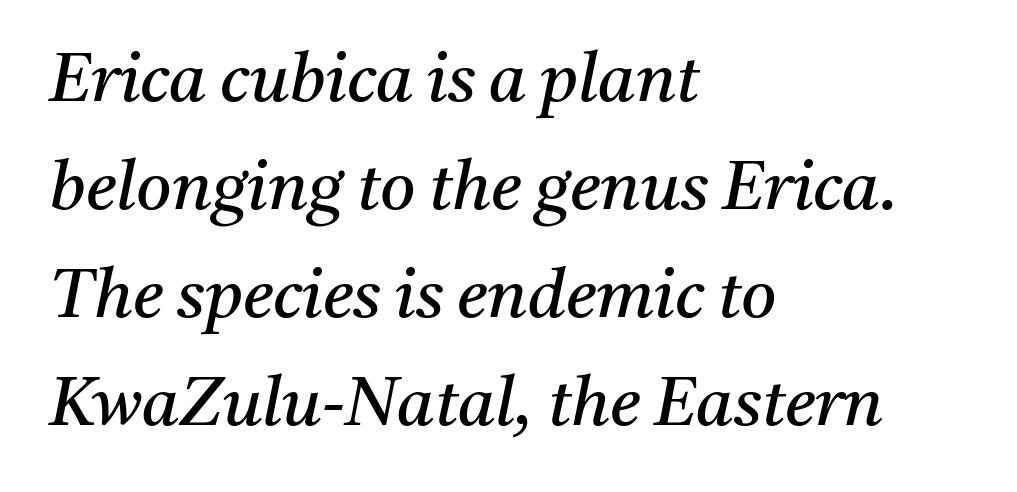
The image shows 68 px regular-weight serif type, italic (leaning right); set left-aligned, normal line spacing (1.59x), normal letter spacing, not underlined; medium stroke contrast and a medium x-height.
